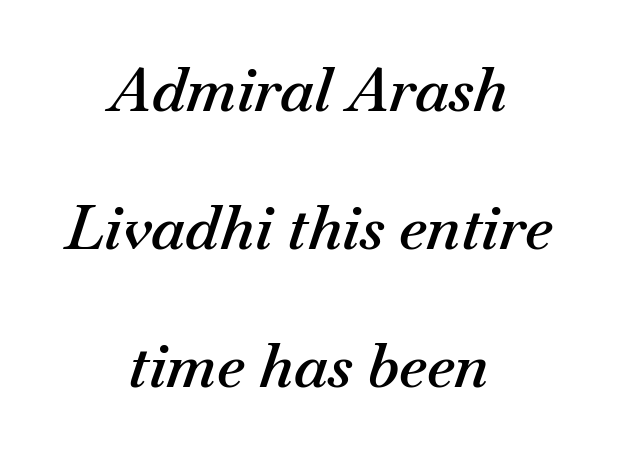
Q: Is the text bold? A: Semi-bold.
Q: Is the text italic (slanted)? A: Yes, it leans right by about 18 degrees.
Q: Is the text underlined? A: No.
Q: How is the paragraph aligned? A: Centered.
Q: Is the spacing between letters normal or unusually wide? A: Normal.
Q: Is the spacing between lines tight, normal or loose? A: Loose.
Q: Width (condensed, normal, or wide)? A: Normal.
Q: Stroke contrast? A: Medium.
Q: x-height? A: Small.
Q: Monospaced? A: No.
